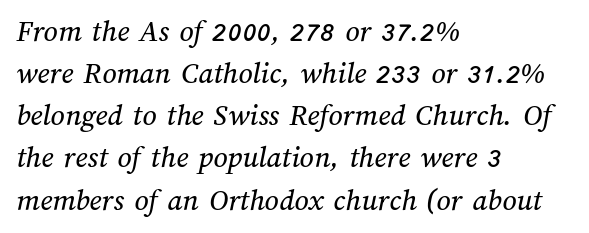
The image shows 31 px text type; set left-aligned, normal line spacing (1.36x), normal letter spacing, not underlined; medium stroke contrast and a medium x-height.
